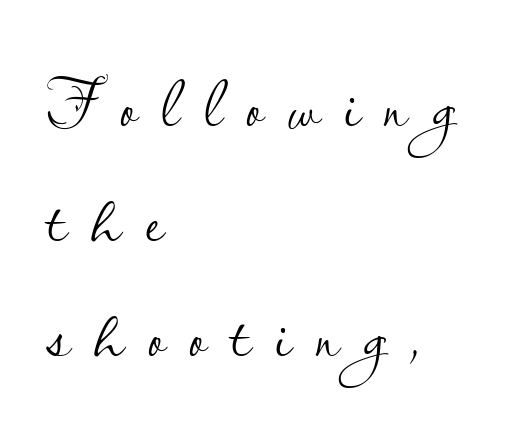
{"serif": "no", "bold": "no", "weight": "light", "width": "normal", "stroke_contrast": "low", "x_height": "small", "monospaced": "no", "underline": "no", "align": "left", "line_spacing": "normal", "line_spacing_ratio": 1.62, "letter_spacing": "wide", "letter_spacing_em": 0.34, "glyph_px": 71}
